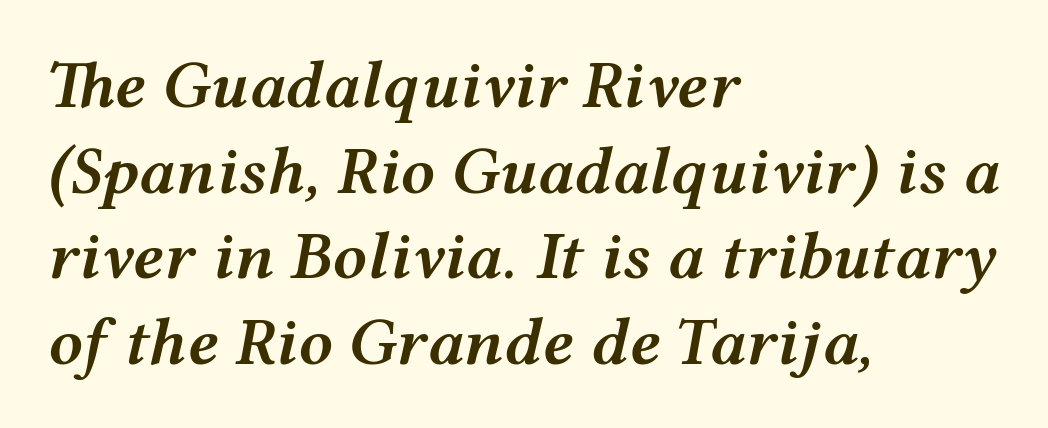
{"italic": "yes", "lean": "right", "slant_degrees": 12, "bold": "semi", "weight": "semibold", "width": "wide", "stroke_contrast": "medium", "x_height": "medium", "monospaced": "no", "underline": "no", "align": "left", "line_spacing": "normal", "line_spacing_ratio": 1.26, "letter_spacing": "normal", "letter_spacing_em": 0.0, "glyph_px": 68}
